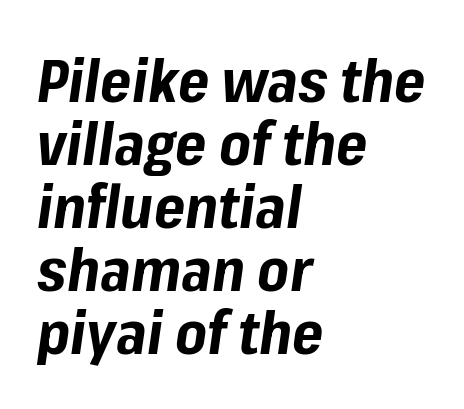
The image shows 60 px bold type, italic (leaning right); set left-aligned, tight line spacing (1.05x), normal letter spacing, not underlined; low stroke contrast and a medium x-height.
